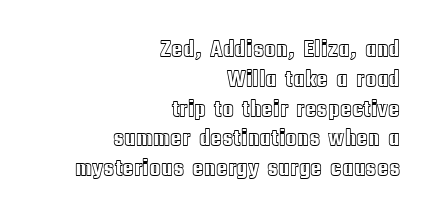
{"italic": "no", "underline": "no", "align": "right", "line_spacing_ratio": 1.24, "letter_spacing": "normal", "letter_spacing_em": 0.0, "glyph_px": 24}
